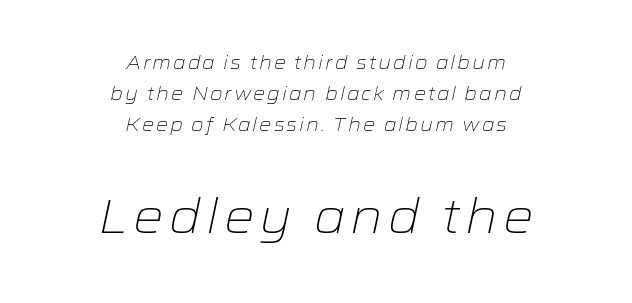
{"italic": "yes", "lean": "right", "slant_degrees": 12, "bold": "no", "weight": "light", "width": "wide", "stroke_contrast": "low", "x_height": "medium", "monospaced": "no", "underline": "no", "align": "center", "line_spacing": "normal", "line_spacing_ratio": 1.63, "larger_block": "second", "size_ratio": 2.53, "glyph_px": 48}
